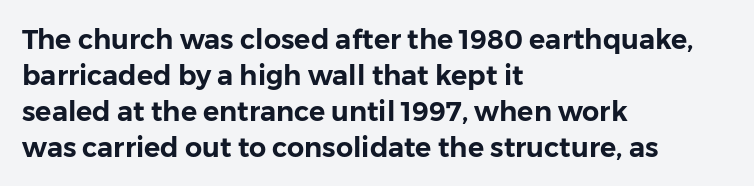
Vertically, the passage feels balanced, rows spaced as you'd expect. The face used here is rendered with its standard letterfit. The words here are not underlined. Posture: straight, roman, zero tilt.
